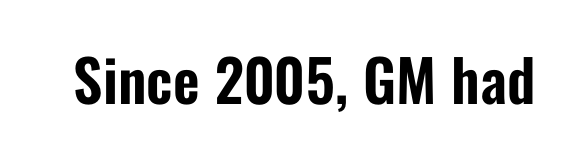
{"serif": "no", "italic": "no", "width": "condensed", "stroke_contrast": "low", "x_height": "medium", "monospaced": "no", "underline": "no", "letter_spacing": "normal", "letter_spacing_em": 0.0, "glyph_px": 58}
